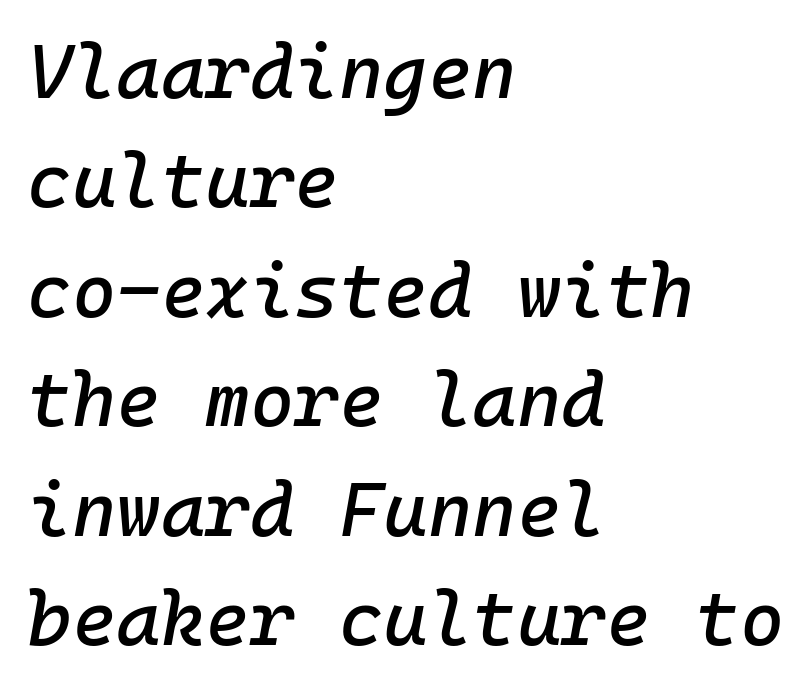
The letters sit at their default tracking, neither squeezed nor spread. This sample uses an oblique cut, with every glyph tilted off the vertical. Just letters on the line, the space beneath them empty. These lines sit exactly where default settings would place them.
